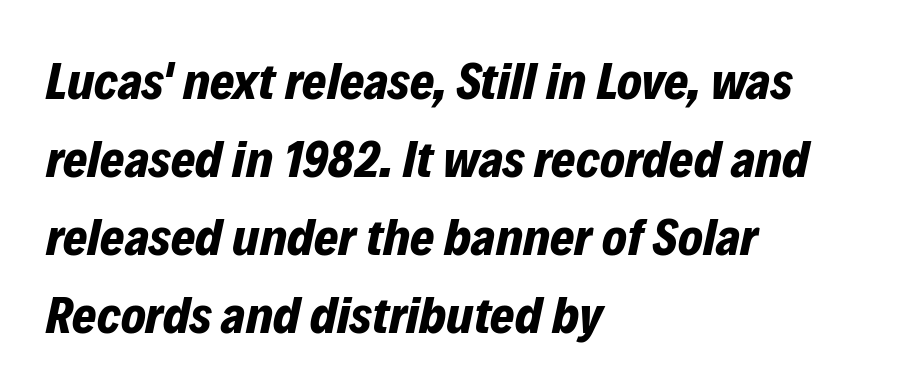
Q: Is the text bold? A: Yes.
Q: Is the text italic (slanted)? A: Yes, it leans right by about 12 degrees.
Q: Is the text underlined? A: No.
Q: How is the paragraph aligned? A: Left-aligned.
Q: Is the spacing between letters normal or unusually wide? A: Normal.
Q: Is the spacing between lines tight, normal or loose? A: Normal.
Q: Width (condensed, normal, or wide)? A: Normal.
Q: Stroke contrast? A: Low.
Q: x-height? A: Medium.
Q: Monospaced? A: No.
